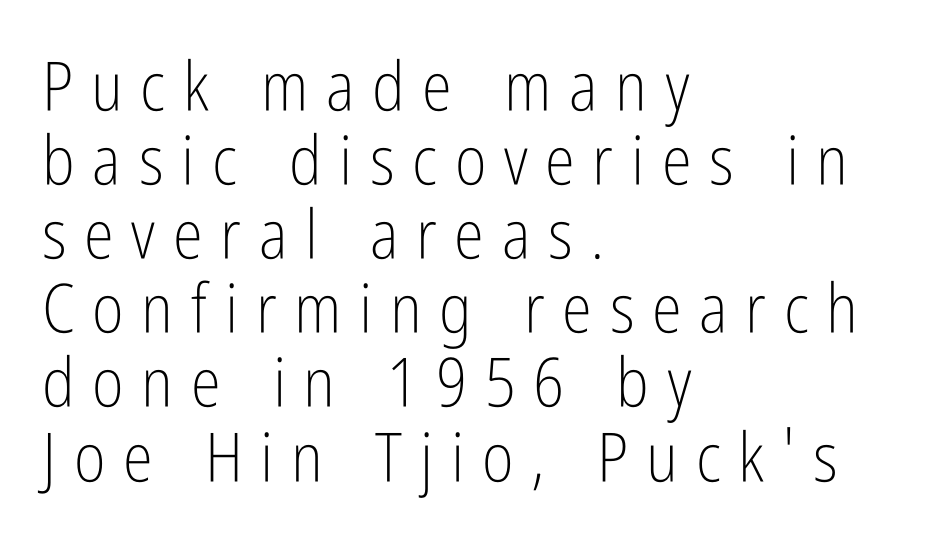
Q: Is the text bold? A: No.
Q: Is the text italic (slanted)? A: No, it is upright.
Q: Is the typeface a serif or a sans-serif typeface? A: Sans-serif.
Q: Is the text underlined? A: No.
Q: How is the paragraph aligned? A: Left-aligned.
Q: Is the spacing between letters normal or unusually wide? A: Unusually wide.
Q: Is the spacing between lines tight, normal or loose? A: Tight.
Q: Width (condensed, normal, or wide)? A: Condensed.
Q: Stroke contrast? A: Low.
Q: x-height? A: Medium.
Q: Monospaced? A: No.
